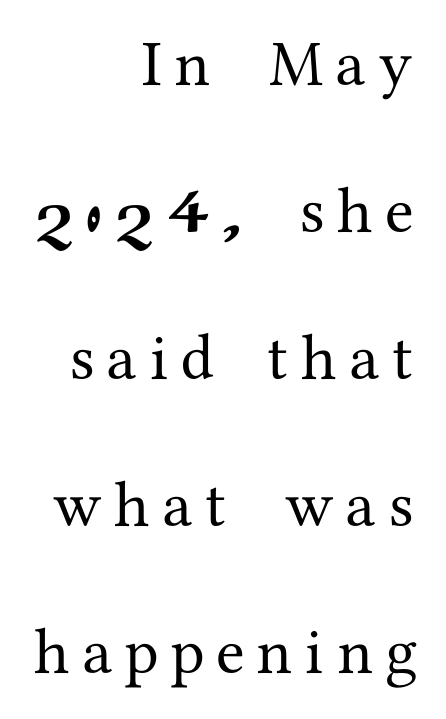
{"serif": "yes", "italic": "no", "width": "normal", "stroke_contrast": "medium", "x_height": "medium", "monospaced": "no", "underline": "no", "align": "right", "line_spacing": "loose", "line_spacing_ratio": 2.26, "letter_spacing": "wide", "letter_spacing_em": 0.2, "glyph_px": 65}
